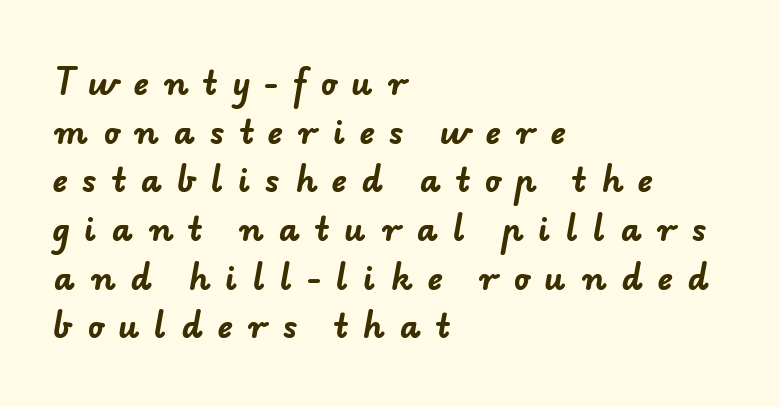
Q: Is the text bold? A: Yes.
Q: Is the typeface a serif or a sans-serif typeface? A: Sans-serif.
Q: Is the text underlined? A: No.
Q: How is the paragraph aligned? A: Left-aligned.
Q: Is the spacing between letters normal or unusually wide? A: Unusually wide.
Q: Is the spacing between lines tight, normal or loose? A: Normal.
Q: Width (condensed, normal, or wide)? A: Normal.
Q: Stroke contrast? A: Low.
Q: x-height? A: Small.
Q: Monospaced? A: No.
